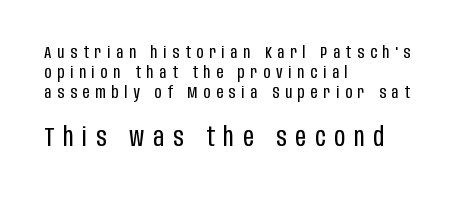
Q: Is the text bold? A: No.
Q: Is the text italic (slanted)? A: No, it is upright.
Q: Is the text underlined? A: No.
Q: How is the paragraph aligned? A: Left-aligned.
Q: Is the spacing between letters normal or unusually wide? A: Unusually wide.
Q: Which block of text is set in a larger size, the first (top) or the second (bottom)? A: The second (bottom) one.
